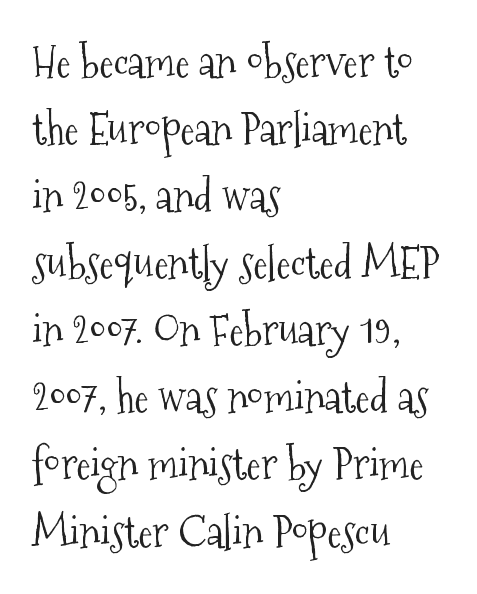
{"serif": "yes", "italic": "no", "bold": "no", "weight": "light", "width": "condensed", "stroke_contrast": "medium", "x_height": "medium", "monospaced": "no", "underline": "no", "align": "left", "line_spacing": "normal", "line_spacing_ratio": 1.56, "letter_spacing": "normal", "letter_spacing_em": 0.0, "glyph_px": 43}
